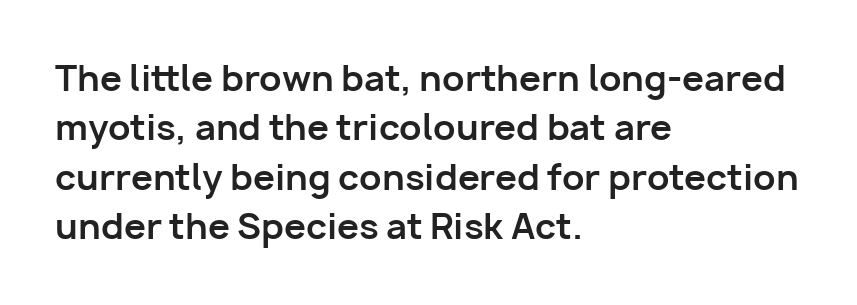
The image shows 35 px bold sans-serif type, upright; set left-aligned, normal line spacing (1.41x), normal letter spacing, not underlined; low stroke contrast and a medium x-height.
